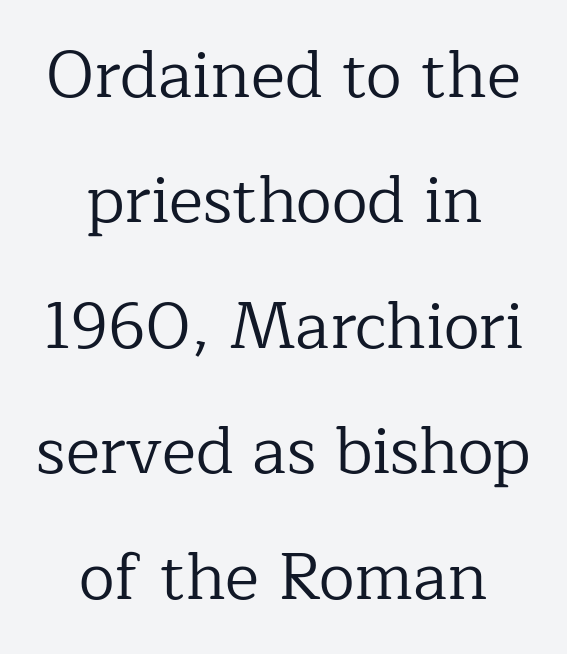
The image shows 65 px regular-weight serif type, upright; set centered, loose line spacing (1.93x), normal letter spacing, not underlined; low stroke contrast and a medium x-height.
